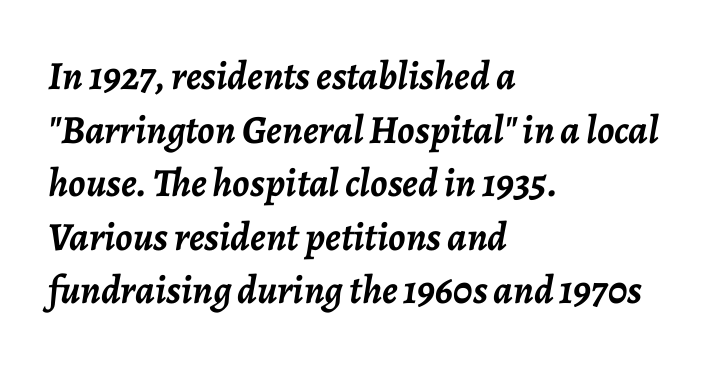
Proportional: the letters do not fall into vertical columns. Notice how the passage keeps a crisp vertical edge on the left only. Does the weight exceed regular? Yes, all the way to bold. These lines keep a tight, regular rhythm from letter to letter. Notice how descenders clear the ascenders below comfortably — that's standard leading. Each row of text sits above clean, open space.
